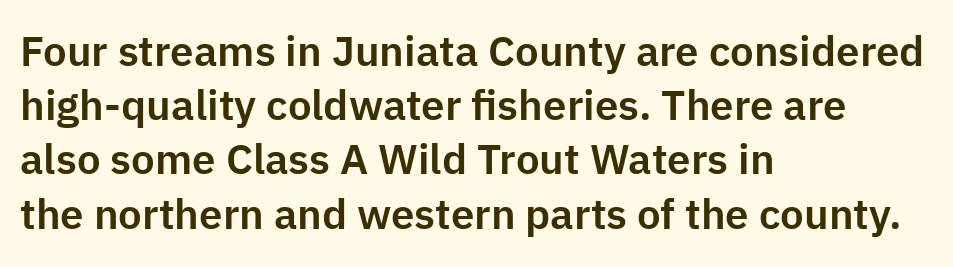
Q: Is the text italic (slanted)? A: No, it is upright.
Q: Is the typeface a serif or a sans-serif typeface? A: Sans-serif.
Q: Is the text underlined? A: No.
Q: How is the paragraph aligned? A: Left-aligned.
Q: Is the spacing between letters normal or unusually wide? A: Normal.
Q: Is the spacing between lines tight, normal or loose? A: Normal.
Q: Width (condensed, normal, or wide)? A: Normal.
Q: Stroke contrast? A: Low.
Q: x-height? A: Medium.
Q: Monospaced? A: No.
